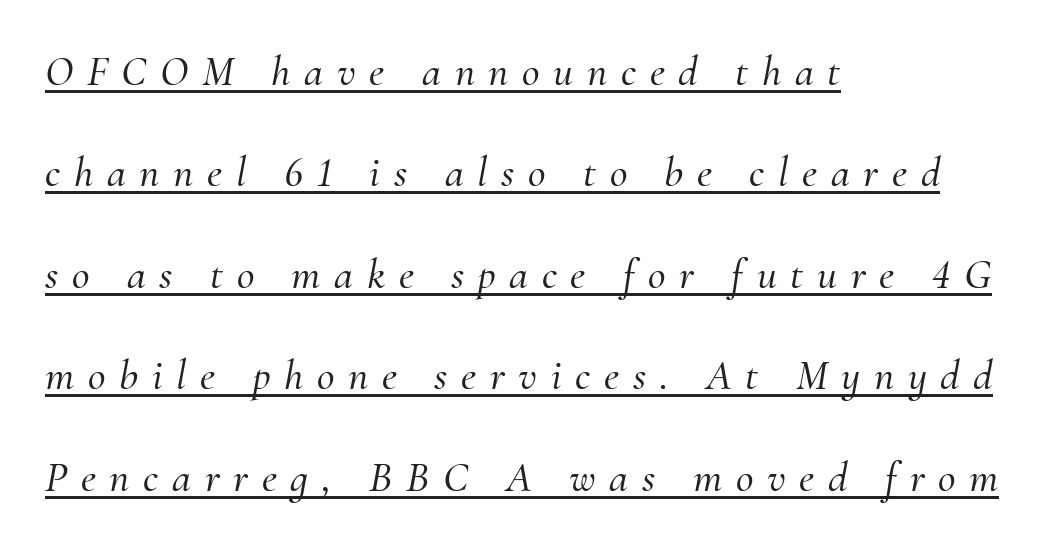
The image shows 43 px serif type, italic (leaning right); set left-aligned, loose line spacing (2.36x), unusually wide letter spacing (+0.32 em), underlined; medium stroke contrast and a small x-height.
